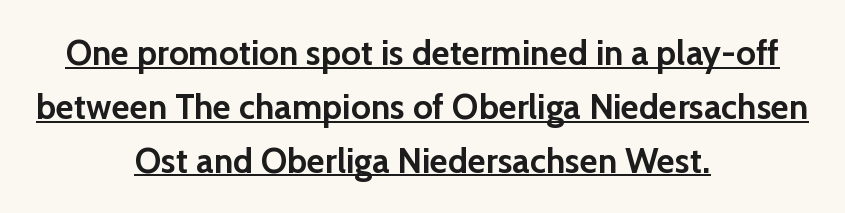
Q: Is the text bold? A: Yes.
Q: Is the text italic (slanted)? A: No, it is upright.
Q: Is the typeface a serif or a sans-serif typeface? A: Sans-serif.
Q: Is the text underlined? A: Yes.
Q: How is the paragraph aligned? A: Centered.
Q: Is the spacing between letters normal or unusually wide? A: Normal.
Q: Is the spacing between lines tight, normal or loose? A: Normal.
Q: Width (condensed, normal, or wide)? A: Normal.
Q: Stroke contrast? A: Low.
Q: x-height? A: Medium.
Q: Monospaced? A: No.
